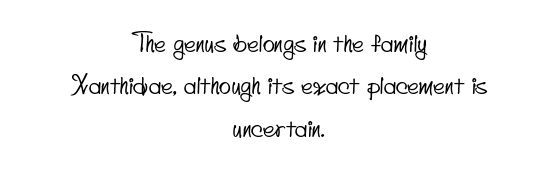
The image shows 25 px text type; set centered, normal line spacing (1.7x), normal letter spacing, not underlined.
